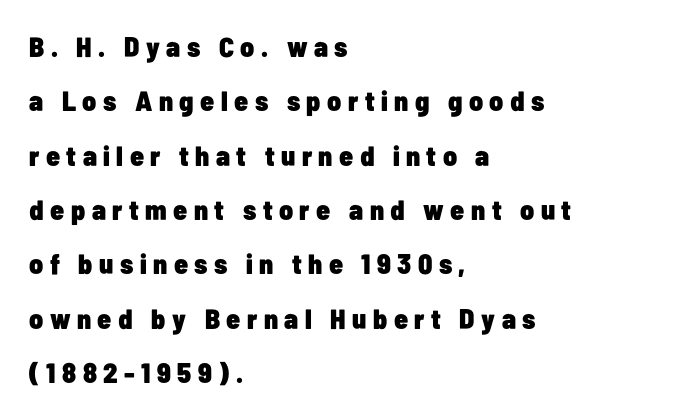
The image shows 28 px heavy, condensed sans-serif type, upright; set left-aligned, loose line spacing (1.94x), unusually wide letter spacing (+0.23 em), not underlined; low stroke contrast and a medium x-height.
